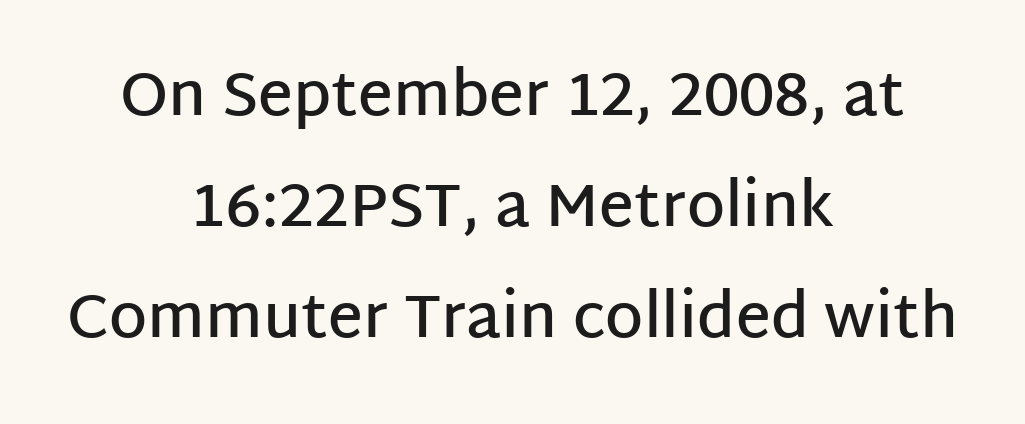
The image shows 61 px semibold sans-serif type, upright; set centered, line spacing 1.82x, normal letter spacing, not underlined; low stroke contrast and a large x-height.
